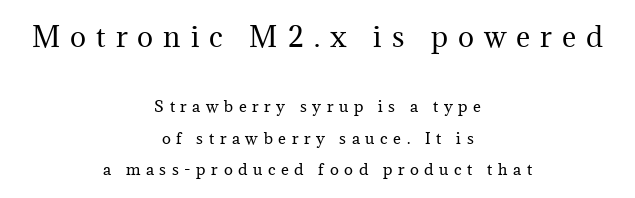
Q: Is the text bold? A: No.
Q: Is the text italic (slanted)? A: No, it is upright.
Q: Is the text underlined? A: No.
Q: How is the paragraph aligned? A: Centered.
Q: Is the spacing between letters normal or unusually wide? A: Unusually wide.
Q: Is the spacing between lines tight, normal or loose? A: Loose.
Q: Which block of text is set in a larger size, the first (top) or the second (bottom)? A: The first (top) one.
